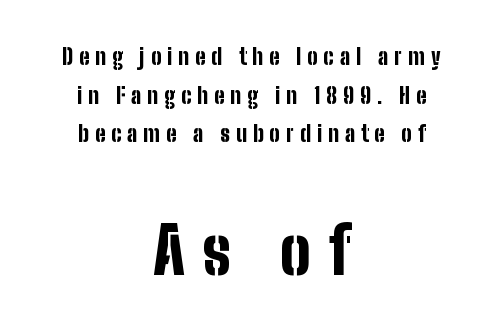
The image shows 65 px bold, condensed sans-serif type, upright; set centered, line spacing 1.76x, unusually wide letter spacing (+0.27 em), not underlined; the second (bottom) block is 2.95x larger; low stroke contrast and a medium x-height.
